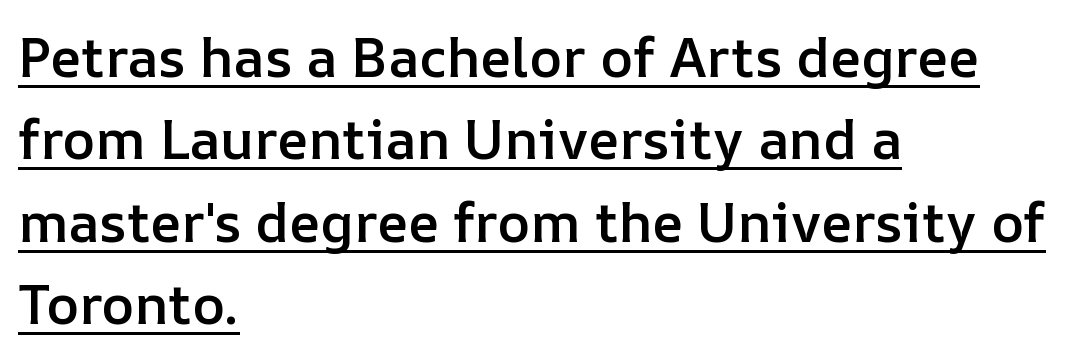
The image shows 55 px semibold type, upright; set left-aligned, normal line spacing (1.5x), normal letter spacing, underlined; low stroke contrast and a medium x-height.
